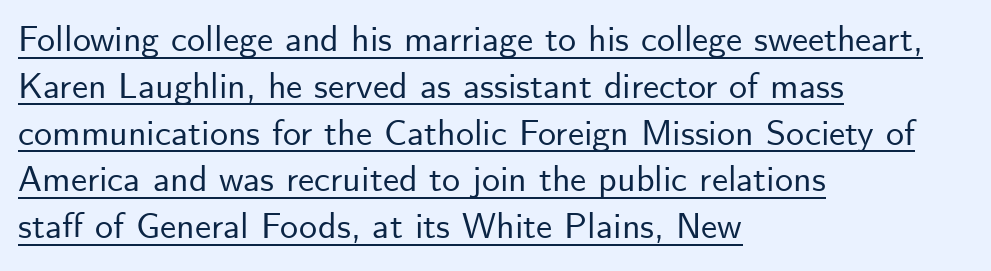
The image shows 36 px sans-serif type, upright; set left-aligned, normal line spacing (1.3x), normal letter spacing, underlined; low stroke contrast and a small x-height.
